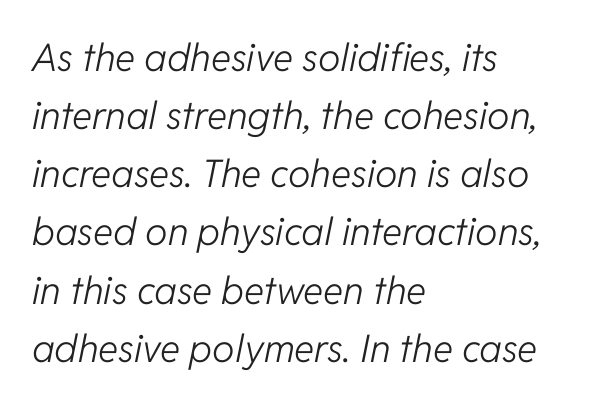
The image shows 38 px light type, italic (leaning right); set left-aligned, normal line spacing (1.53x), normal letter spacing, not underlined; low stroke contrast and a medium x-height.
